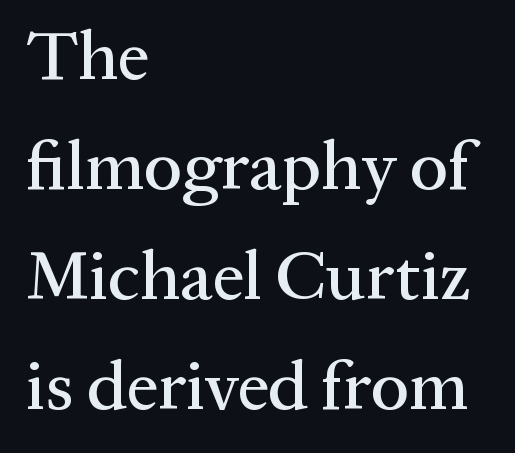
Q: Is the text italic (slanted)? A: No, it is upright.
Q: Is the typeface a serif or a sans-serif typeface? A: Serif.
Q: Is the text underlined? A: No.
Q: How is the paragraph aligned? A: Left-aligned.
Q: Is the spacing between letters normal or unusually wide? A: Normal.
Q: Is the spacing between lines tight, normal or loose? A: Normal.
Q: Width (condensed, normal, or wide)? A: Normal.
Q: Stroke contrast? A: Medium.
Q: x-height? A: Medium.
Q: Monospaced? A: No.
